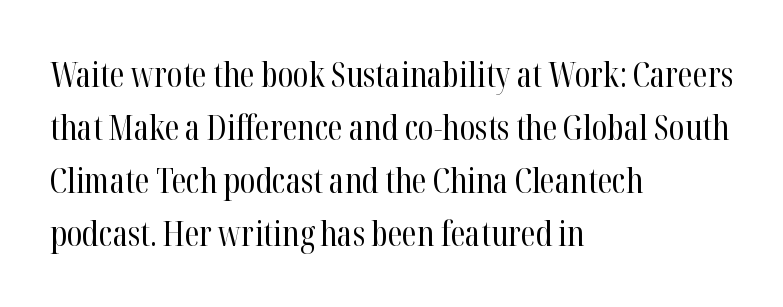
{"serif": "yes", "italic": "no", "bold": "no", "weight": "regular", "width": "condensed", "stroke_contrast": "high", "x_height": "medium", "monospaced": "no", "underline": "no", "align": "left", "line_spacing": "normal", "line_spacing_ratio": 1.56, "letter_spacing": "normal", "letter_spacing_em": 0.0, "glyph_px": 34}
